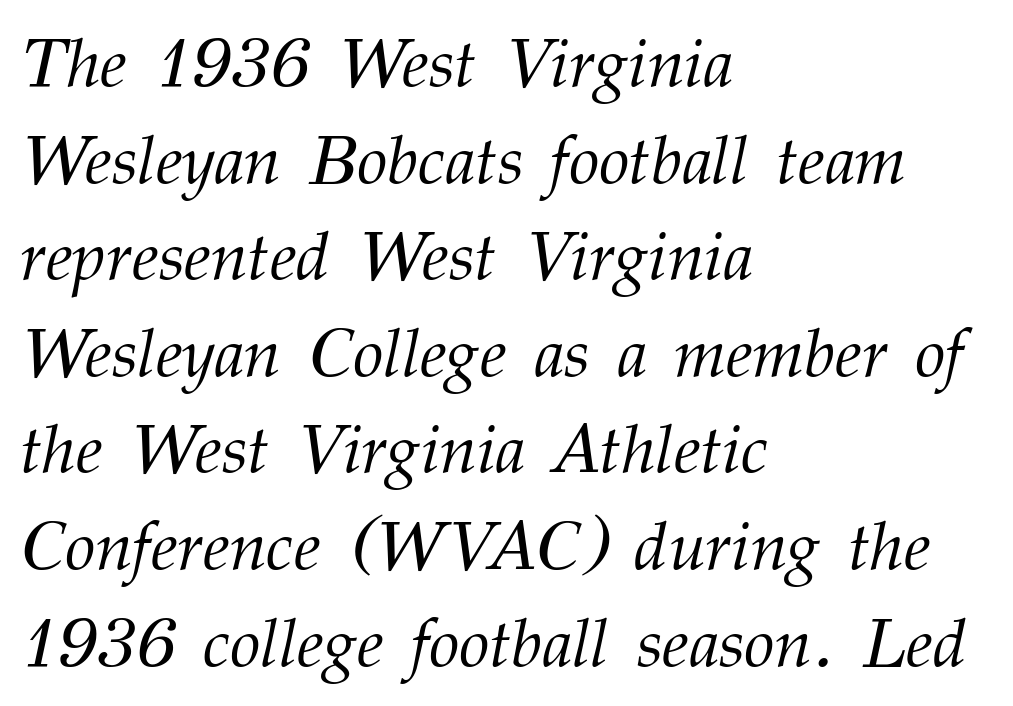
{"serif": "yes", "italic": "yes", "lean": "right", "slant_degrees": 12, "bold": "no", "weight": "light", "width": "normal", "stroke_contrast": "medium", "x_height": "medium", "monospaced": "no", "underline": "no", "align": "left", "line_spacing": "normal", "line_spacing_ratio": 1.4, "letter_spacing": "normal", "letter_spacing_em": 0.0, "glyph_px": 69}
